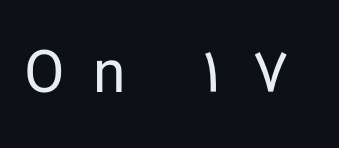
Q: Is the text bold? A: No.
Q: Is the text italic (slanted)? A: No, it is upright.
Q: Is the typeface a serif or a sans-serif typeface? A: Sans-serif.
Q: Is the text underlined? A: No.
Q: Is the spacing between letters normal or unusually wide? A: Unusually wide.
Q: Width (condensed, normal, or wide)? A: Normal.
Q: Stroke contrast? A: Low.
Q: x-height? A: Medium.
Q: Monospaced? A: No.
